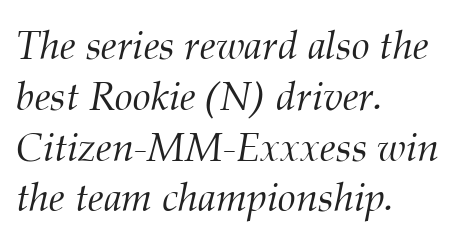
The image shows 40 px light serif type, italic (leaning right); set left-aligned, normal line spacing (1.27x), normal letter spacing, not underlined; medium stroke contrast and a medium x-height.
